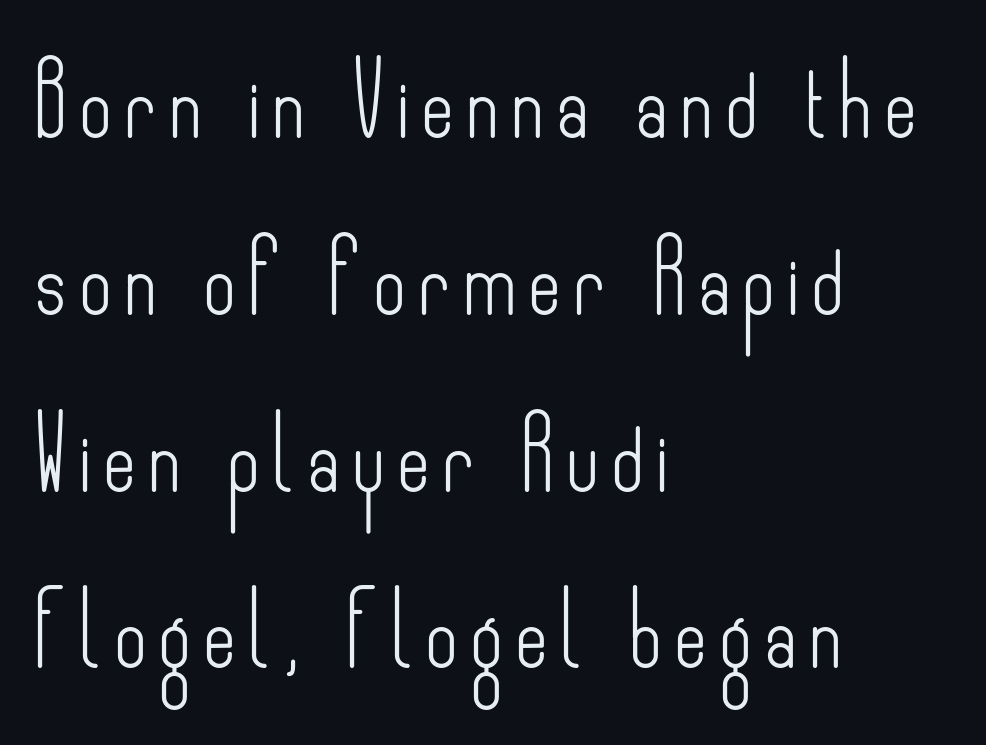
Q: Is the text bold? A: No.
Q: Is the text italic (slanted)? A: No, it is upright.
Q: Is the typeface a serif or a sans-serif typeface? A: Sans-serif.
Q: Is the text underlined? A: No.
Q: How is the paragraph aligned? A: Left-aligned.
Q: Is the spacing between lines tight, normal or loose? A: Loose.
Q: Width (condensed, normal, or wide)? A: Condensed.
Q: Stroke contrast? A: Low.
Q: x-height? A: Small.
Q: Monospaced? A: No.
